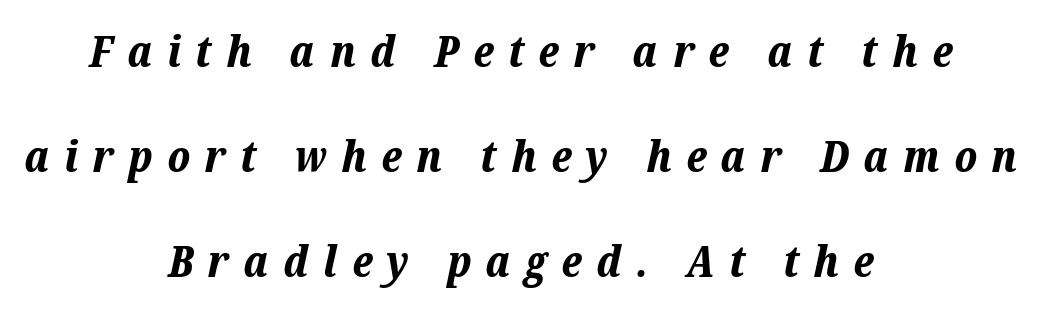
The image shows 44 px bold type, italic (leaning right); set centered, loose line spacing (2.39x), unusually wide letter spacing (+0.33 em), not underlined; low stroke contrast and a medium x-height.
